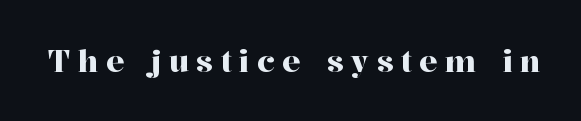
Q: Is the text italic (slanted)? A: No, it is upright.
Q: Is the typeface a serif or a sans-serif typeface? A: Serif.
Q: Is the text underlined? A: No.
Q: Is the spacing between letters normal or unusually wide? A: Unusually wide.
Q: Width (condensed, normal, or wide)? A: Normal.
Q: Stroke contrast? A: High.
Q: x-height? A: Medium.
Q: Monospaced? A: No.
